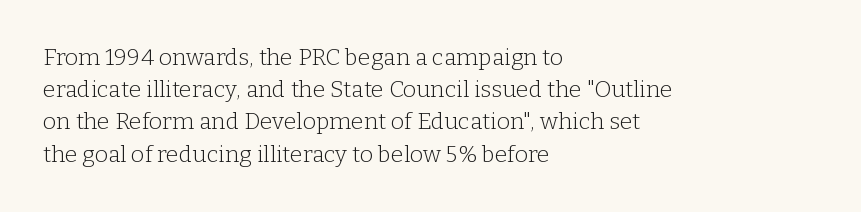
Q: Is the text bold? A: No.
Q: Is the text italic (slanted)? A: No, it is upright.
Q: Is the text underlined? A: No.
Q: How is the paragraph aligned? A: Left-aligned.
Q: Is the spacing between letters normal or unusually wide? A: Normal.
Q: Is the spacing between lines tight, normal or loose? A: Normal.
